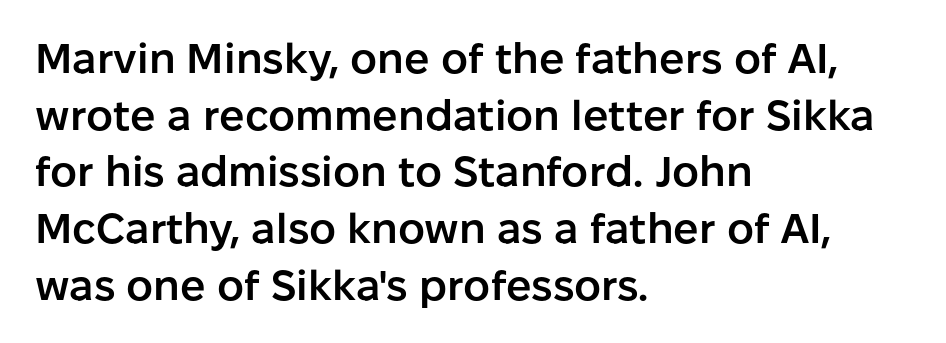
The image shows 42 px semibold sans-serif type, upright; set left-aligned, normal line spacing (1.35x), normal letter spacing, not underlined; low stroke contrast and a medium x-height.
